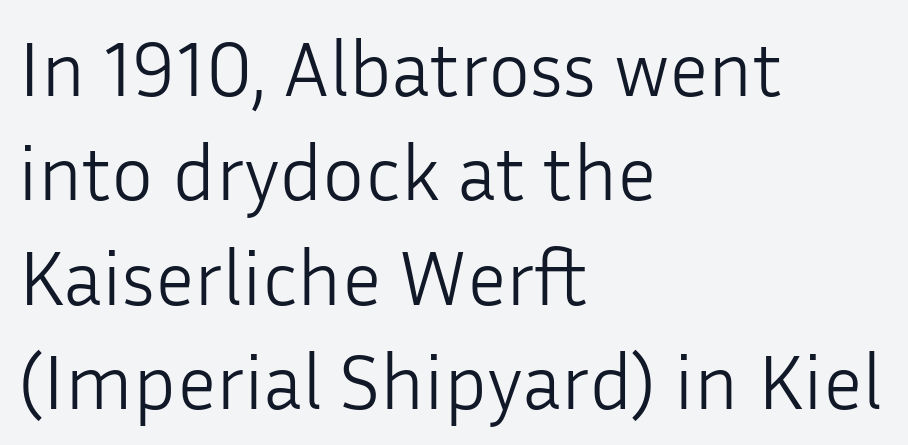
Q: Is the text bold? A: No.
Q: Is the text italic (slanted)? A: No, it is upright.
Q: Is the typeface a serif or a sans-serif typeface? A: Sans-serif.
Q: Is the text underlined? A: No.
Q: How is the paragraph aligned? A: Left-aligned.
Q: Is the spacing between letters normal or unusually wide? A: Normal.
Q: Is the spacing between lines tight, normal or loose? A: Normal.
Q: Width (condensed, normal, or wide)? A: Normal.
Q: Stroke contrast? A: Low.
Q: x-height? A: Medium.
Q: Monospaced? A: No.
